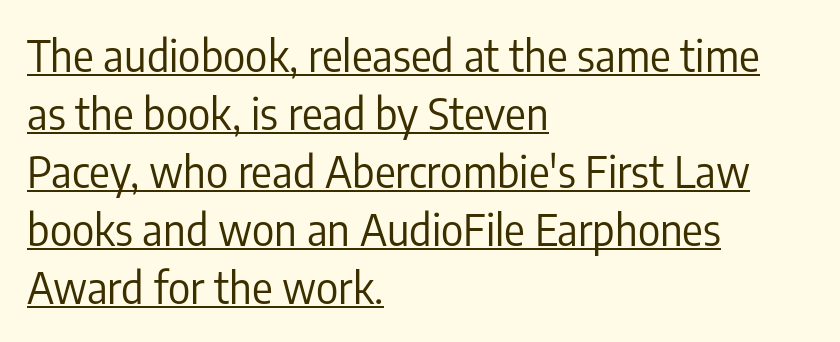
In CSS terms this would be text-align: left. Proportional: the letters do not fall into vertical columns. This is the regular roman posture of the typeface. Ink coverage per letter is moderate at most. A baseline rule has been typeset under these characters. A normal amount of white space separates one row of letters from the next.
